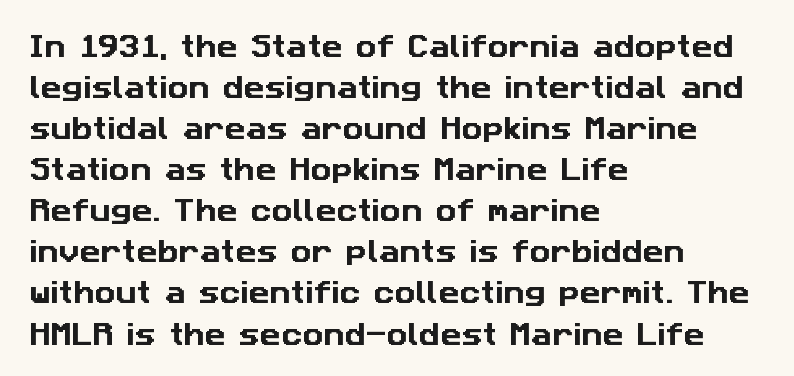
The image shows 26 px text type; set left-aligned, normal line spacing (1.58x), normal letter spacing, not underlined.
